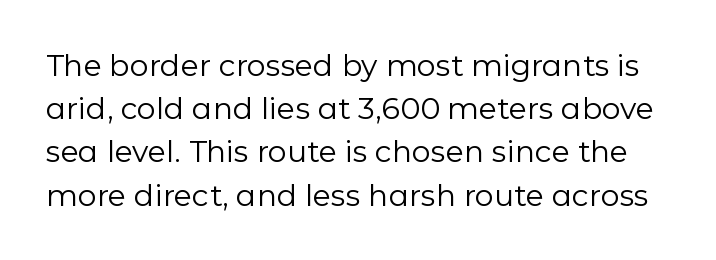
The image shows 30 px regular-weight sans-serif type, upright; set normal line spacing (1.44x), normal letter spacing, not underlined; low stroke contrast and a medium x-height.
